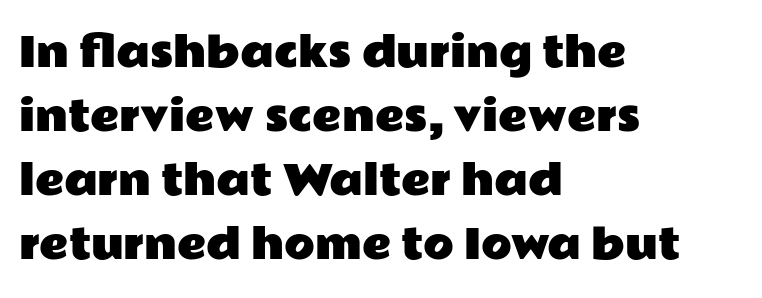
{"serif": "no", "italic": "no", "width": "wide", "stroke_contrast": "low", "x_height": "medium", "monospaced": "no", "underline": "no", "align": "left", "line_spacing": "normal", "line_spacing_ratio": 1.6, "letter_spacing": "normal", "letter_spacing_em": 0.0, "glyph_px": 40}
